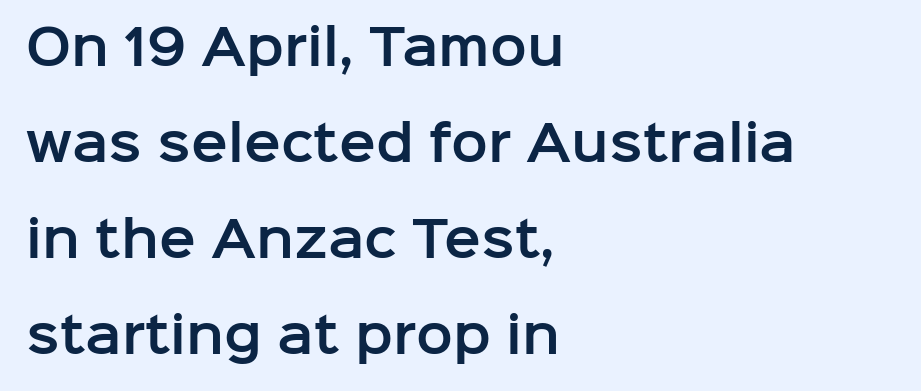
It's the straight-up-and-down kind of type. Each letter keeps its own natural width here, so spacing adapts to shape. Does the copy run flush right? No — it runs flush left. Type without underlining. You could fit nearly another row in the gap between these rows. The type family on display is of the sans-serif kind.
